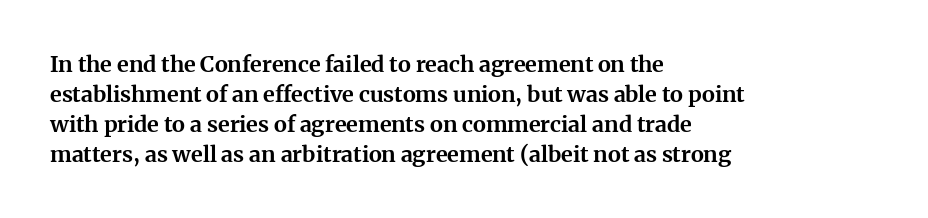
The image shows 22 px bold type, upright; set left-aligned, normal line spacing (1.36x), normal letter spacing, not underlined.
